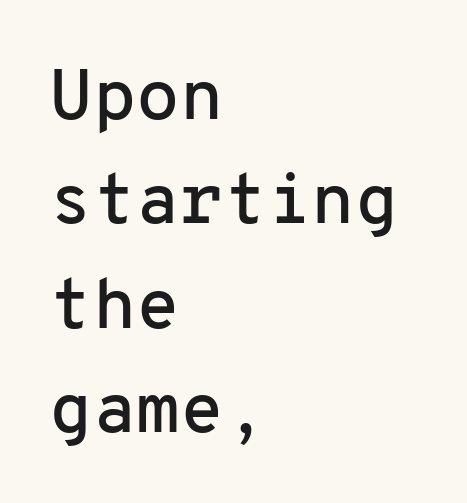
Q: Is the text italic (slanted)? A: No, it is upright.
Q: Is the typeface a serif or a sans-serif typeface? A: Sans-serif.
Q: Is the text underlined? A: No.
Q: How is the paragraph aligned? A: Left-aligned.
Q: Is the spacing between letters normal or unusually wide? A: Normal.
Q: Is the spacing between lines tight, normal or loose? A: Normal.
Q: Width (condensed, normal, or wide)? A: Normal.
Q: Stroke contrast? A: Low.
Q: x-height? A: Medium.
Q: Monospaced? A: Yes.
